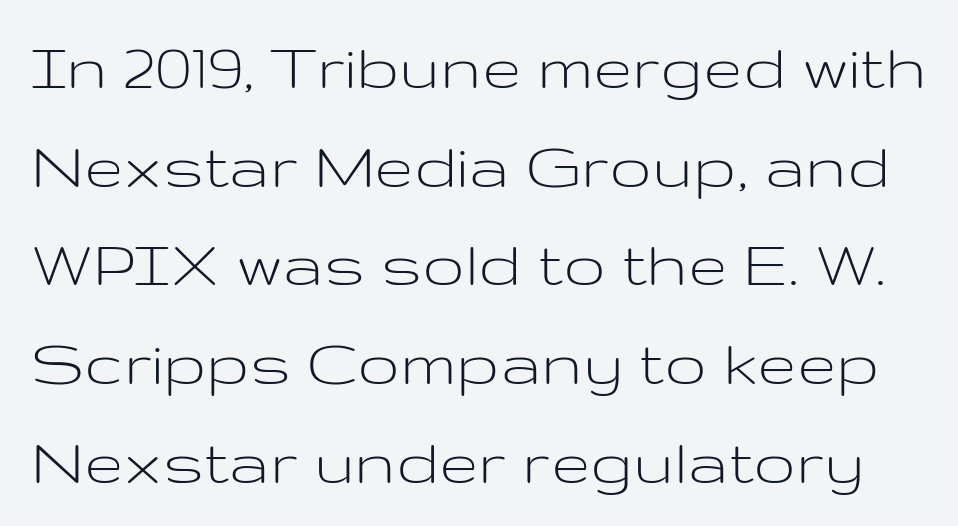
Q: Is the text bold? A: No.
Q: Is the text italic (slanted)? A: No, it is upright.
Q: Is the typeface a serif or a sans-serif typeface? A: Sans-serif.
Q: Is the text underlined? A: No.
Q: Is the spacing between letters normal or unusually wide? A: Normal.
Q: Is the spacing between lines tight, normal or loose? A: Normal.
Q: Width (condensed, normal, or wide)? A: Wide.
Q: Stroke contrast? A: Low.
Q: x-height? A: Medium.
Q: Monospaced? A: No.
